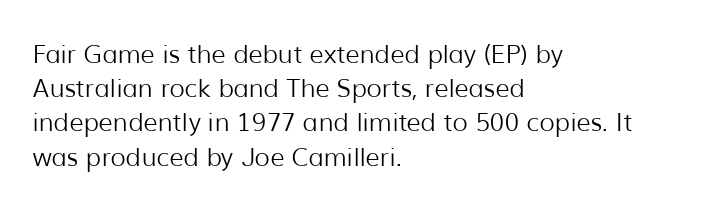
{"italic": "no", "bold": "no", "underline": "no", "align": "left", "line_spacing": "normal", "line_spacing_ratio": 1.37, "letter_spacing": "normal", "letter_spacing_em": 0.0, "glyph_px": 25}
